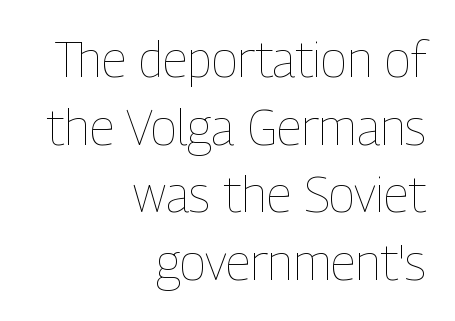
Has an underline been added? It has not. The rendering uses natural spacing where letterforms have individual widths. Think standard paragraph weight, or any step lighter than that. One-word summary of the alignment: right.
